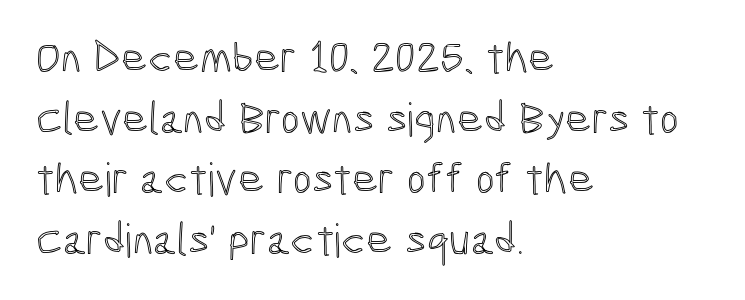
{"italic": "no", "width": "condensed", "x_height": "medium", "monospaced": "no", "underline": "no", "align": "left", "line_spacing": "normal", "line_spacing_ratio": 1.35, "letter_spacing": "normal", "letter_spacing_em": 0.0, "glyph_px": 45}
